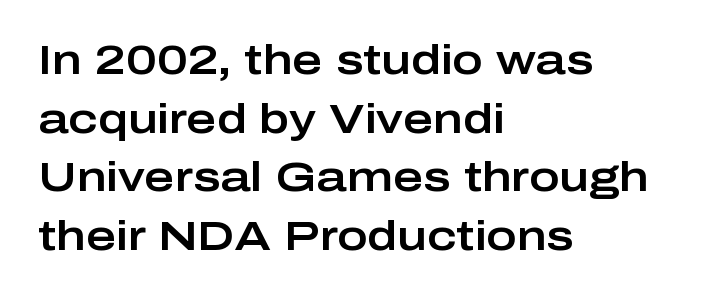
{"serif": "no", "italic": "no", "width": "wide", "stroke_contrast": "low", "x_height": "medium", "monospaced": "no", "underline": "no", "align": "left", "line_spacing": "normal", "line_spacing_ratio": 1.43, "letter_spacing": "normal", "letter_spacing_em": 0.0, "glyph_px": 41}
